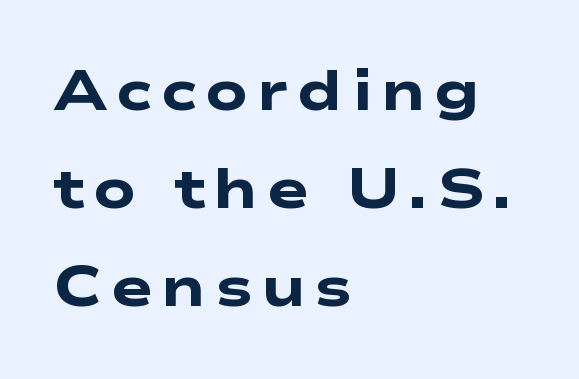
The paragraph shown leans on its left margin. A bare baseline throughout the passage. This is sans-serif lettering, the kind often seen on screens and signage. Thick stems and heavy bowls — unmistakably bold.
